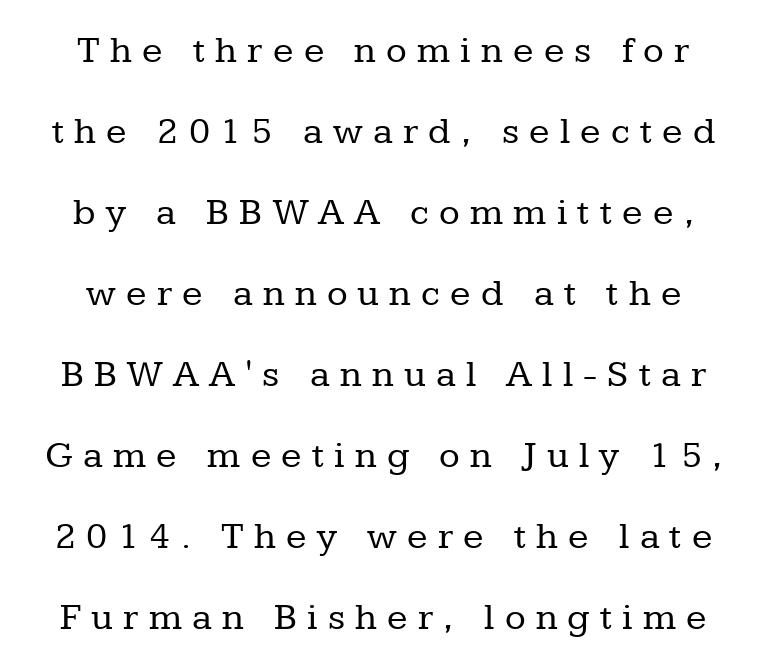
Q: Is the text bold? A: No.
Q: Is the text italic (slanted)? A: No, it is upright.
Q: Is the typeface a serif or a sans-serif typeface? A: Serif.
Q: Is the text underlined? A: No.
Q: Is the spacing between letters normal or unusually wide? A: Unusually wide.
Q: Is the spacing between lines tight, normal or loose? A: Loose.
Q: Width (condensed, normal, or wide)? A: Normal.
Q: Stroke contrast? A: Low.
Q: x-height? A: Medium.
Q: Monospaced? A: No.
